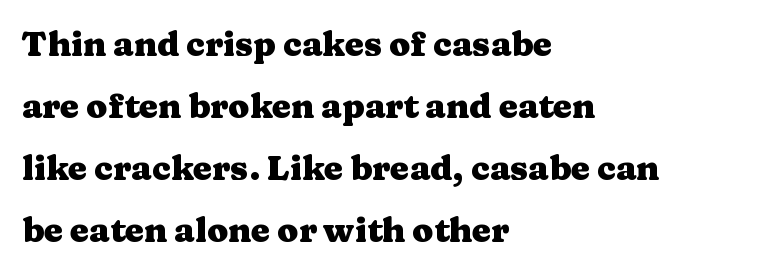
{"serif": "yes", "italic": "no", "bold": "yes", "weight": "heavy", "width": "wide", "stroke_contrast": "medium", "x_height": "medium", "monospaced": "no", "underline": "no", "align": "left", "line_spacing_ratio": 1.82, "letter_spacing": "normal", "letter_spacing_em": 0.0, "glyph_px": 34}
